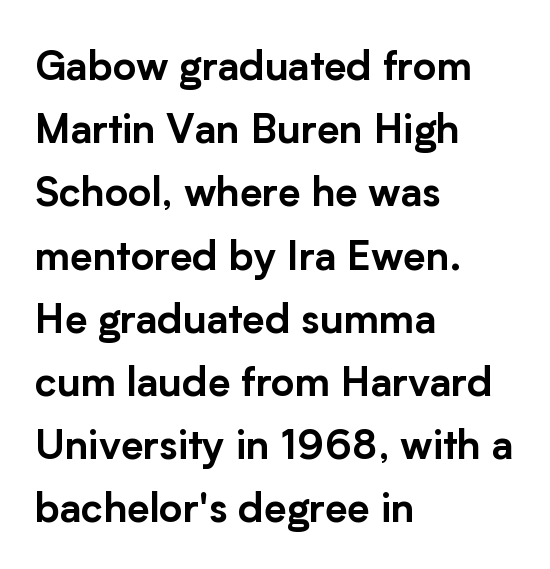
{"serif": "no", "italic": "no", "width": "normal", "stroke_contrast": "low", "x_height": "medium", "monospaced": "no", "underline": "no", "align": "left", "line_spacing": "normal", "line_spacing_ratio": 1.58, "letter_spacing": "normal", "letter_spacing_em": 0.0, "glyph_px": 40}
